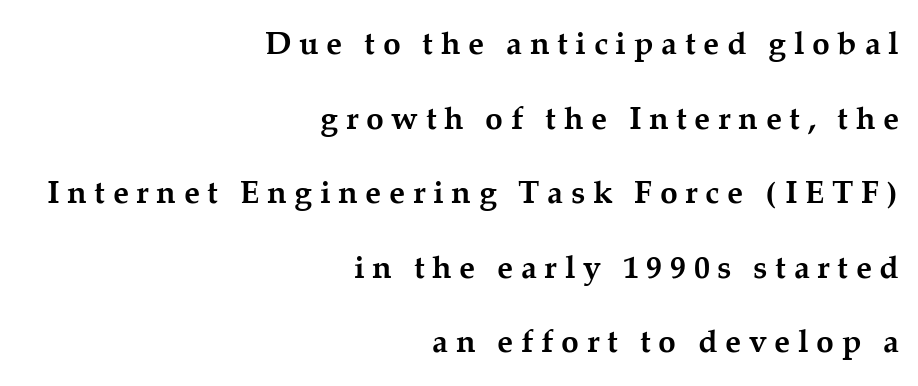
Each word looks stretched out because of the extra space between its letters. Is the block centered? No — it sits flush against the right margin. Note the varied advance widths — an 'i' is clearly narrower than an 'm'. This rendering employs a face with finishing strokes, i.e., a serif.
